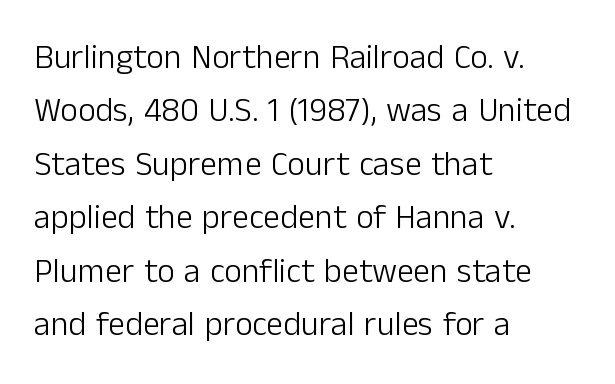
{"serif": "no", "italic": "no", "bold": "no", "weight": "light", "width": "normal", "stroke_contrast": "low", "x_height": "medium", "monospaced": "no", "underline": "no", "align": "left", "line_spacing": "normal", "line_spacing_ratio": 1.57, "letter_spacing": "normal", "letter_spacing_em": 0.0, "glyph_px": 34}
